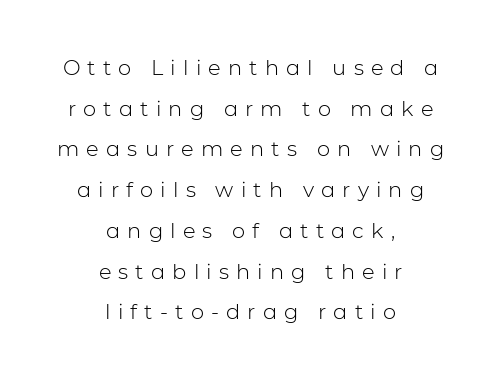
{"italic": "no", "bold": "no", "underline": "no", "align": "center", "line_spacing": "loose", "line_spacing_ratio": 1.94, "letter_spacing": "wide", "letter_spacing_em": 0.34, "glyph_px": 21}
